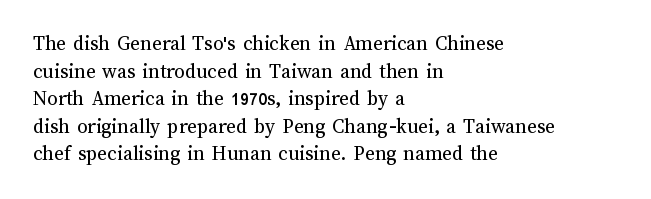
{"italic": "no", "bold": "no", "underline": "no", "align": "left", "line_spacing": "normal", "line_spacing_ratio": 1.31, "letter_spacing": "normal", "letter_spacing_em": 0.0, "glyph_px": 21}
